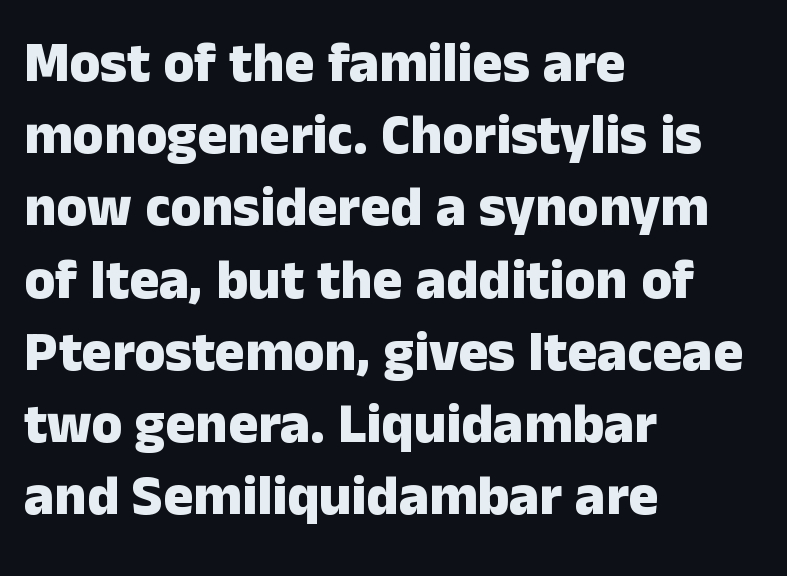
A sans-serif font was chosen for this passage. The rendering uses natural spacing where letterforms have individual widths. The lines sit at an ordinary, default distance from one another. Letters rest on an invisible, unmarked baseline. It's the straight-up-and-down kind of type.
